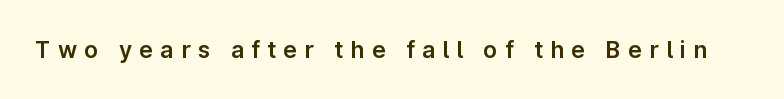
The image shows 23 px text type, upright; set unusually wide letter spacing (+0.32 em), not underlined.
